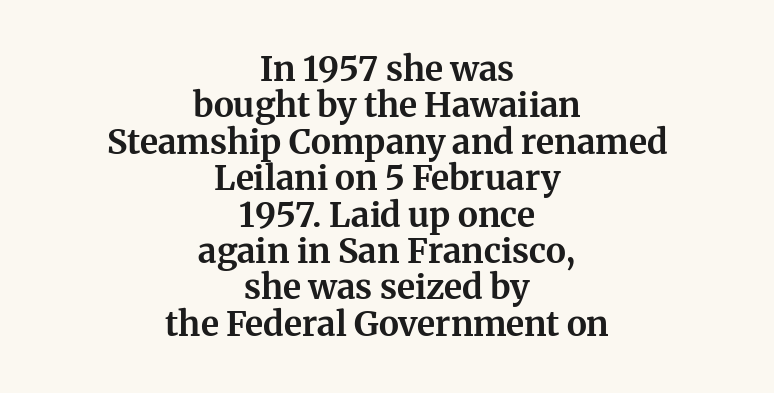
Q: Is the text bold? A: Yes.
Q: Is the text italic (slanted)? A: No, it is upright.
Q: Is the typeface a serif or a sans-serif typeface? A: Serif.
Q: Is the text underlined? A: No.
Q: How is the paragraph aligned? A: Centered.
Q: Is the spacing between letters normal or unusually wide? A: Normal.
Q: Is the spacing between lines tight, normal or loose? A: Tight.
Q: Width (condensed, normal, or wide)? A: Normal.
Q: Stroke contrast? A: Medium.
Q: x-height? A: Medium.
Q: Monospaced? A: No.
